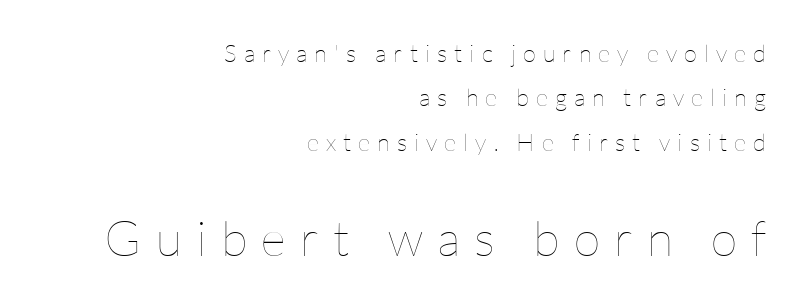
Q: Is the text bold? A: No.
Q: Is the text italic (slanted)? A: No, it is upright.
Q: Is the text underlined? A: No.
Q: How is the paragraph aligned? A: Right-aligned.
Q: Is the spacing between letters normal or unusually wide? A: Unusually wide.
Q: Which block of text is set in a larger size, the first (top) or the second (bottom)? A: The second (bottom) one.
Q: Width (condensed, normal, or wide)? A: Normal.
Q: Stroke contrast? A: Low.
Q: x-height? A: Medium.
Q: Monospaced? A: No.
